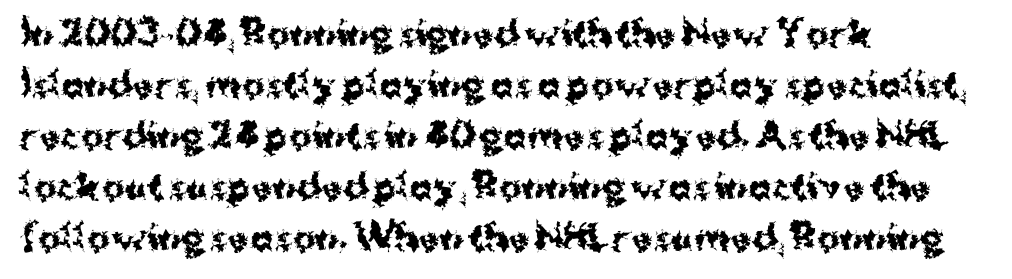
The image shows 34 px bold sans-serif type, upright; set left-aligned, normal line spacing (1.5x), normal letter spacing, not underlined; medium stroke contrast and a medium x-height.
